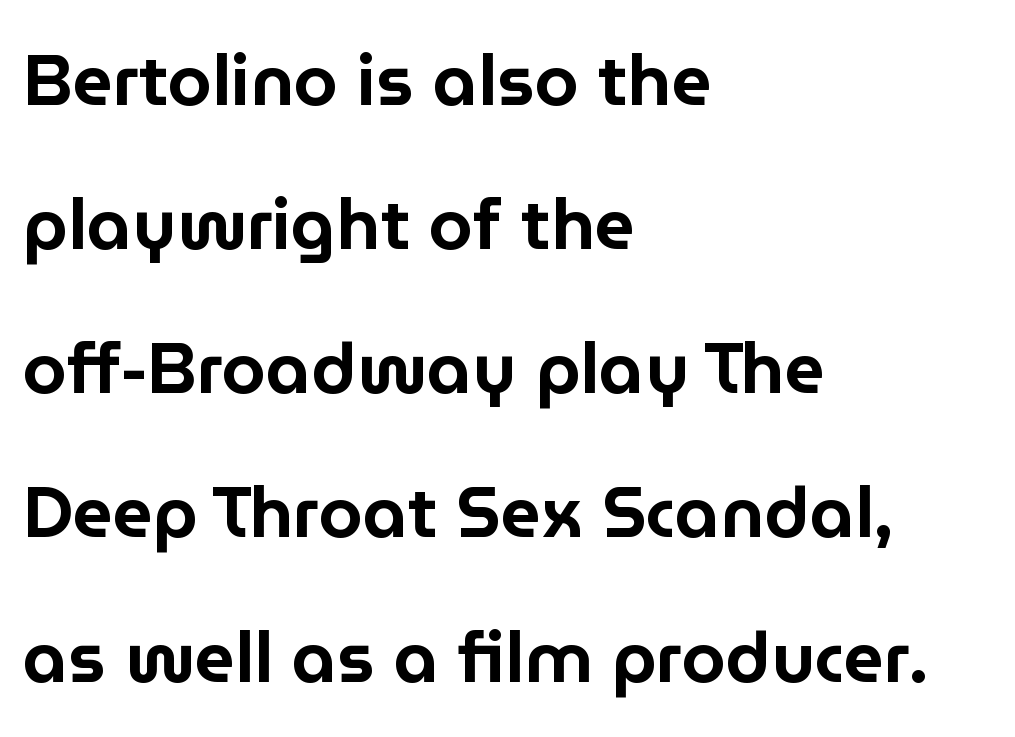
Q: Is the text italic (slanted)? A: No, it is upright.
Q: Is the typeface a serif or a sans-serif typeface? A: Sans-serif.
Q: Is the text underlined? A: No.
Q: How is the paragraph aligned? A: Left-aligned.
Q: Is the spacing between letters normal or unusually wide? A: Normal.
Q: Is the spacing between lines tight, normal or loose? A: Loose.
Q: Width (condensed, normal, or wide)? A: Normal.
Q: Stroke contrast? A: Low.
Q: x-height? A: Medium.
Q: Monospaced? A: No.
